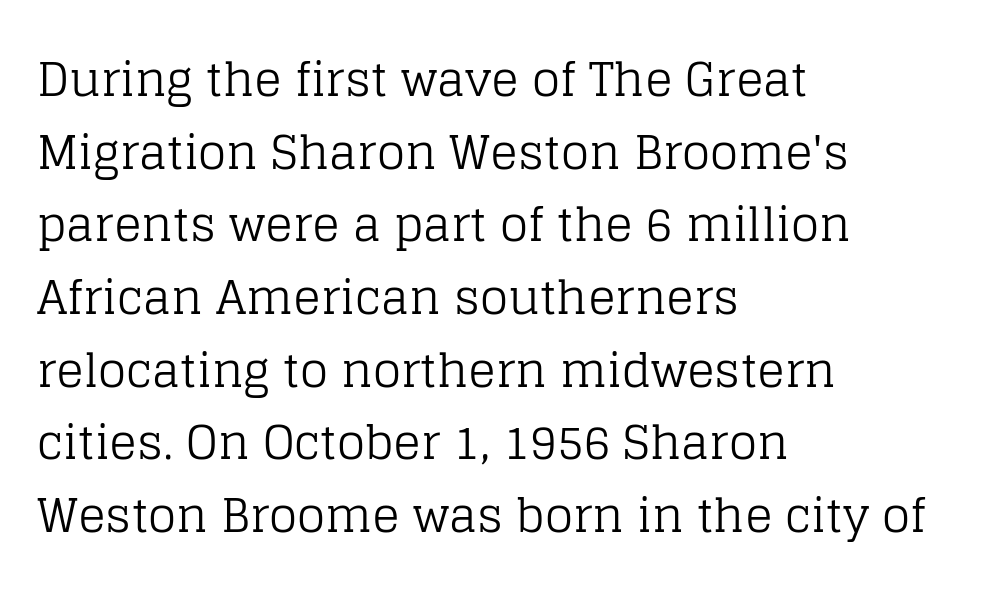
Q: Is the text bold? A: No.
Q: Is the text italic (slanted)? A: No, it is upright.
Q: Is the typeface a serif or a sans-serif typeface? A: Serif.
Q: Is the text underlined? A: No.
Q: How is the paragraph aligned? A: Left-aligned.
Q: Is the spacing between letters normal or unusually wide? A: Normal.
Q: Is the spacing between lines tight, normal or loose? A: Normal.
Q: Width (condensed, normal, or wide)? A: Normal.
Q: Stroke contrast? A: Low.
Q: x-height? A: Large.
Q: Monospaced? A: No.
